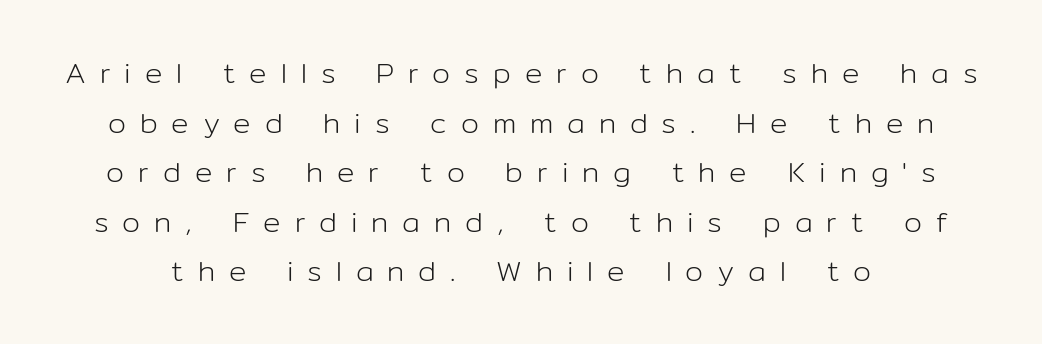
Every stem runs plumb, perpendicular to the baseline. Varying glyph widths throughout — classic text-font behaviour. The characters display no serif detailing; their extremities are plain. The space beneath each line is pristine and unruled.
